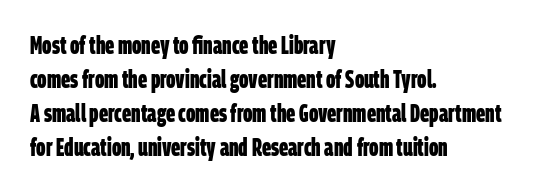
{"bold": "yes", "underline": "no", "align": "left", "line_spacing": "normal", "line_spacing_ratio": 1.42, "letter_spacing": "normal", "letter_spacing_em": 0.0, "glyph_px": 24}
